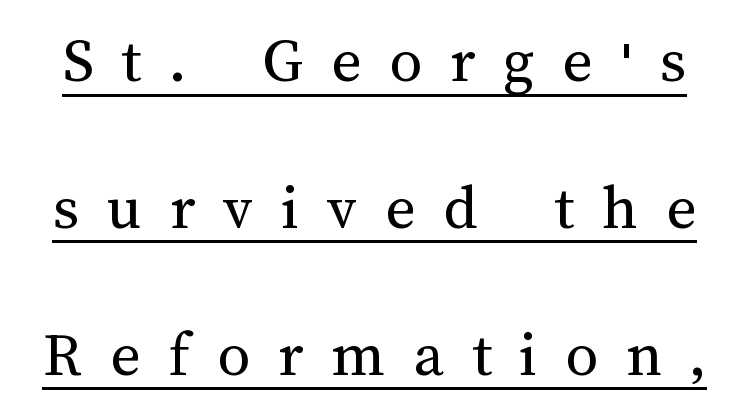
The image shows 65 px regular-weight type, upright; set loose line spacing (2.26x), unusually wide letter spacing (+0.43 em), underlined; medium stroke contrast and a medium x-height.
